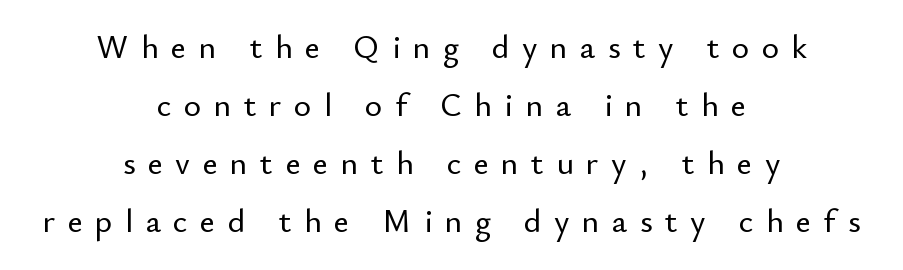
Q: Is the text italic (slanted)? A: No, it is upright.
Q: Is the typeface a serif or a sans-serif typeface? A: Sans-serif.
Q: Is the text underlined? A: No.
Q: How is the paragraph aligned? A: Centered.
Q: Is the spacing between letters normal or unusually wide? A: Unusually wide.
Q: Width (condensed, normal, or wide)? A: Normal.
Q: Stroke contrast? A: Low.
Q: x-height? A: Small.
Q: Monospaced? A: No.
